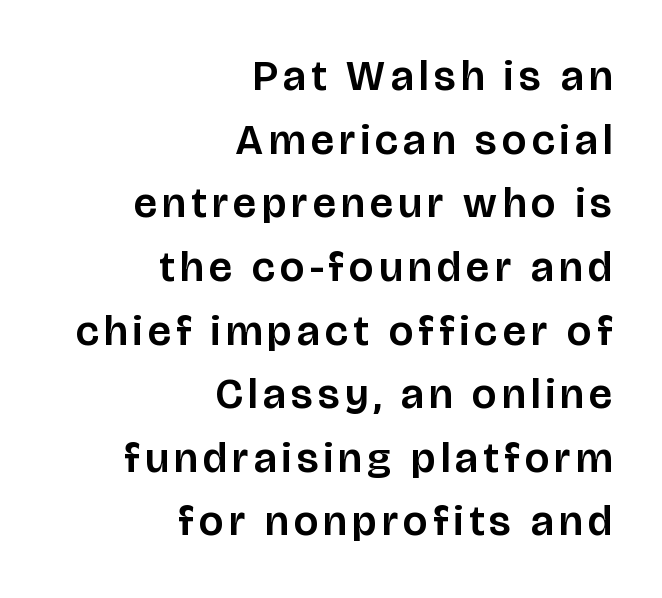
{"serif": "no", "italic": "no", "width": "normal", "stroke_contrast": "low", "x_height": "large", "monospaced": "no", "underline": "no", "align": "right", "line_spacing": "normal", "line_spacing_ratio": 1.48, "glyph_px": 43}
